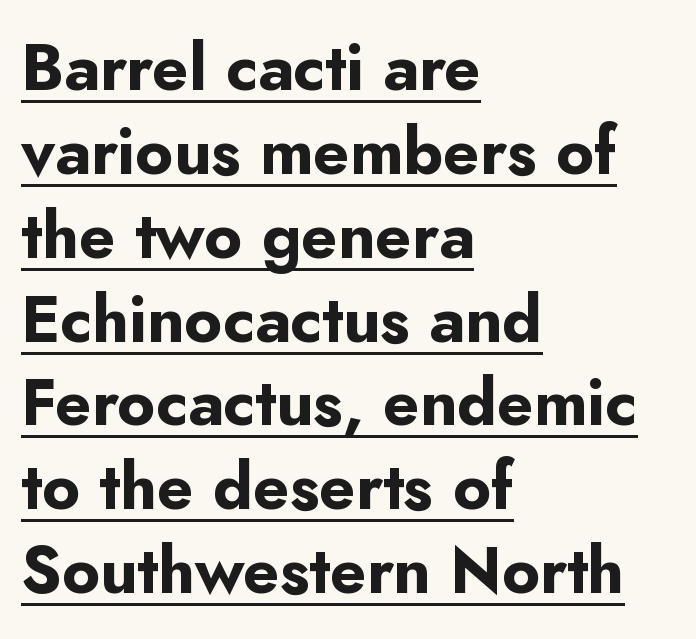
Q: Is the text bold? A: Yes.
Q: Is the text italic (slanted)? A: No, it is upright.
Q: Is the typeface a serif or a sans-serif typeface? A: Sans-serif.
Q: Is the text underlined? A: Yes.
Q: How is the paragraph aligned? A: Left-aligned.
Q: Is the spacing between letters normal or unusually wide? A: Normal.
Q: Is the spacing between lines tight, normal or loose? A: Normal.
Q: Width (condensed, normal, or wide)? A: Normal.
Q: Stroke contrast? A: Low.
Q: x-height? A: Small.
Q: Monospaced? A: No.
